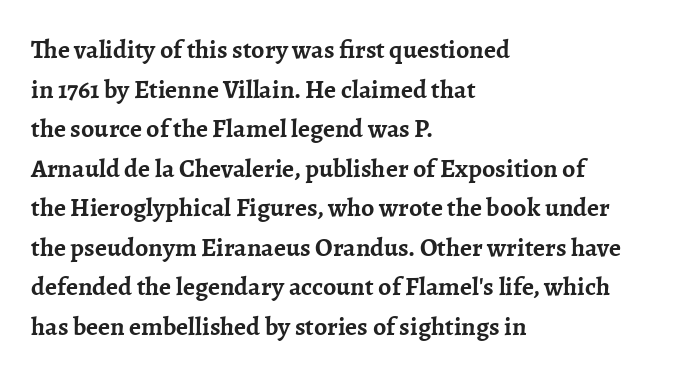
Line spacing here is normal. Words float on clear page, feet unadorned. Each glyph is drawn with heavy, bold strokes. There is no visible air inserted between adjacent glyphs. These lines are set flush left with a ragged right edge. This is roman type, the default non-slanted kind.
